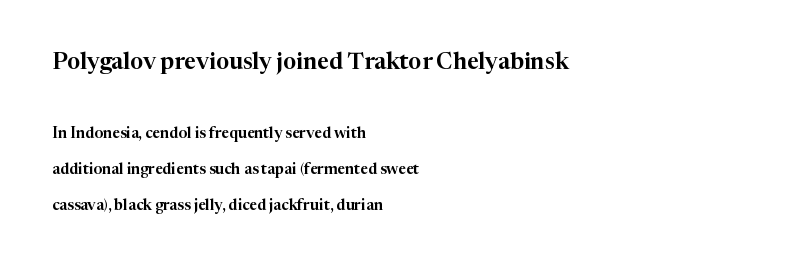
Q: Is the text italic (slanted)? A: No, it is upright.
Q: Is the text underlined? A: No.
Q: How is the paragraph aligned? A: Left-aligned.
Q: Is the spacing between letters normal or unusually wide? A: Normal.
Q: Is the spacing between lines tight, normal or loose? A: Loose.
Q: Which block of text is set in a larger size, the first (top) or the second (bottom)? A: The first (top) one.
